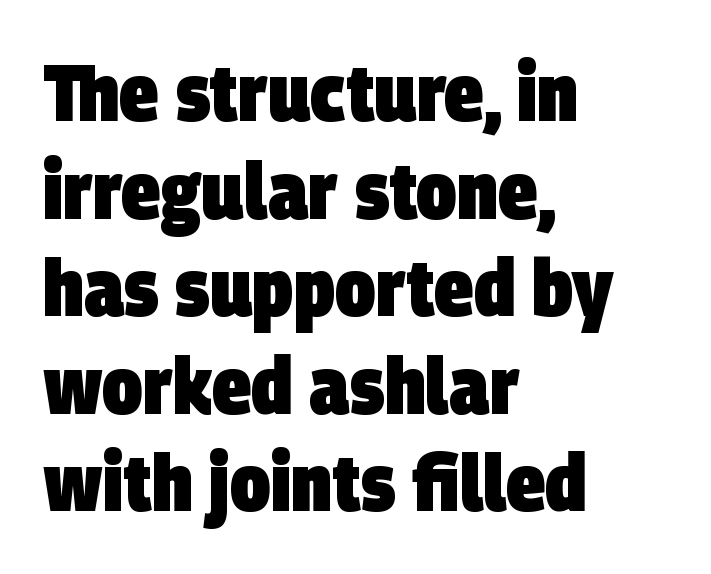
The image shows 80 px heavy, condensed sans-serif type; set left-aligned, line spacing 1.22x, normal letter spacing, not underlined; low stroke contrast and a large x-height.
